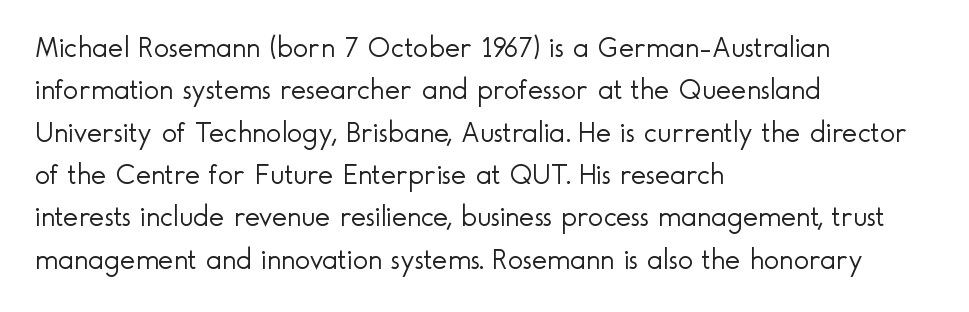
The image shows 29 px light sans-serif type, upright; set left-aligned, normal line spacing (1.46x), normal letter spacing, not underlined; a small x-height.
